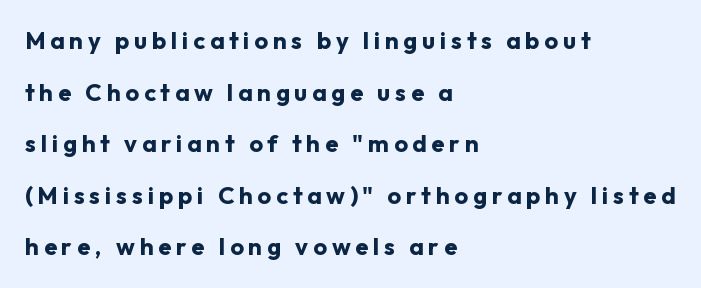
{"italic": "no", "bold": "yes", "underline": "no", "align": "left", "line_spacing": "loose", "line_spacing_ratio": 2.15, "letter_spacing": "wide", "letter_spacing_em": 0.2, "glyph_px": 24}
